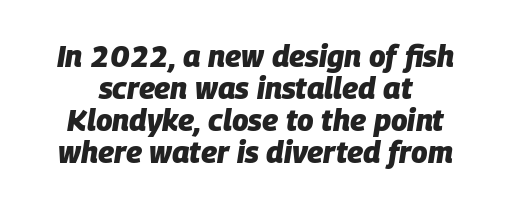
The image shows 30 px heavy type, italic (leaning right); set tight line spacing (1.07x), normal letter spacing, not underlined; low stroke contrast and a large x-height.
